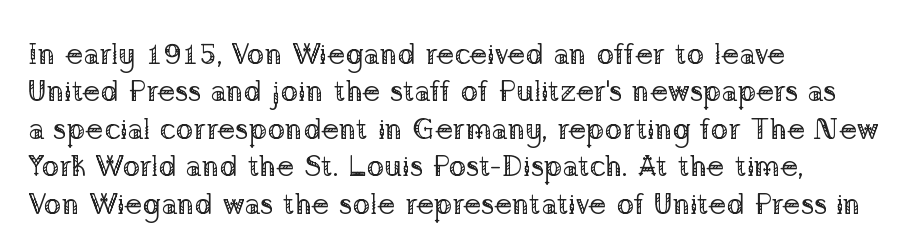
The image shows 30 px regular-weight serif type, upright; set left-aligned, normal line spacing (1.25x), normal letter spacing, not underlined; low stroke contrast and a medium x-height.
